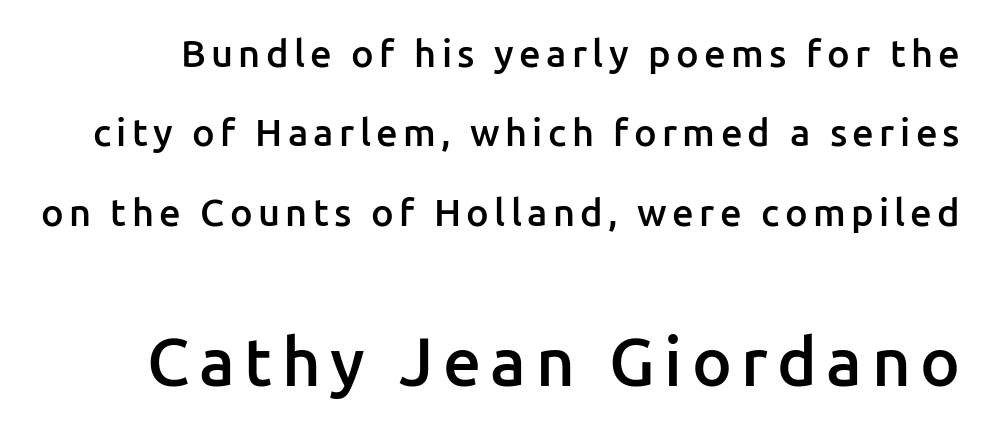
{"serif": "no", "italic": "no", "bold": "semi", "weight": "semibold", "width": "normal", "stroke_contrast": "low", "x_height": "medium", "monospaced": "no", "underline": "no", "line_spacing": "loose", "line_spacing_ratio": 2.09, "larger_block": "second", "size_ratio": 1.76, "glyph_px": 67}
